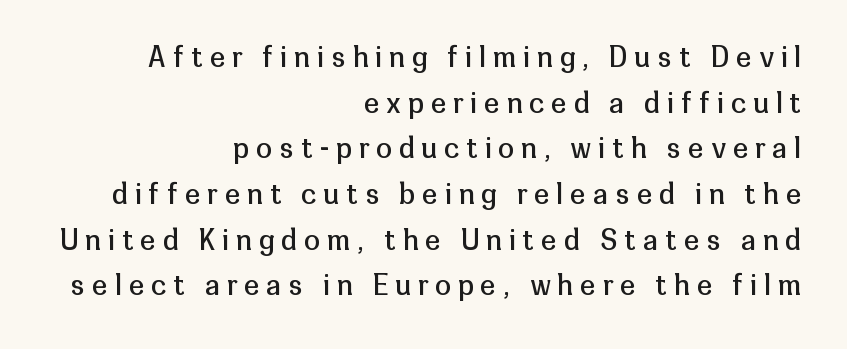
Q: Is the text bold? A: No.
Q: Is the text italic (slanted)? A: No, it is upright.
Q: Is the typeface a serif or a sans-serif typeface? A: Sans-serif.
Q: Is the text underlined? A: No.
Q: How is the paragraph aligned? A: Right-aligned.
Q: Is the spacing between letters normal or unusually wide? A: Unusually wide.
Q: Is the spacing between lines tight, normal or loose? A: Normal.
Q: Width (condensed, normal, or wide)? A: Normal.
Q: Stroke contrast? A: Low.
Q: x-height? A: Medium.
Q: Monospaced? A: No.
